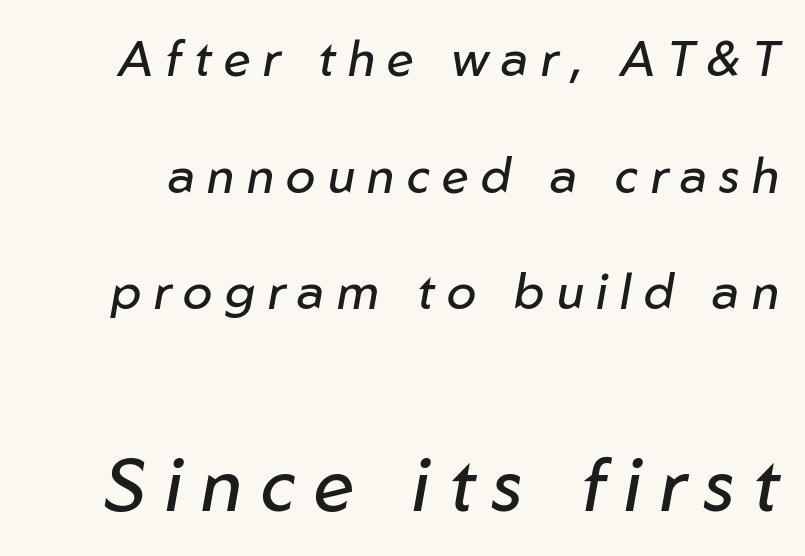
The image shows 74 px regular-weight type, italic (leaning right); set loose line spacing (2.38x), unusually wide letter spacing (+0.25 em), not underlined; the second (bottom) block is 1.51x larger; low stroke contrast and a medium x-height.
